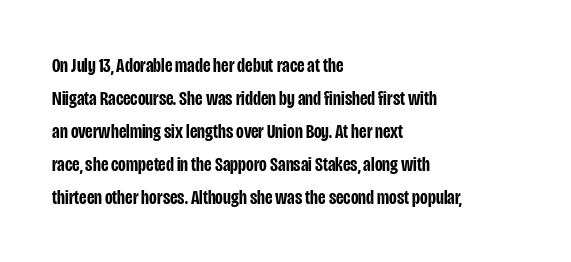
You could call the tracking neutral — neither tight nor loose. Which margin do the lines hug? The left one — the right edge is uneven. Regarding leading, the lines here are spaced in the standard way. Does the weight exceed regular? Yes, but only to semibold. The glyphs are unaccompanied by any horizontal stroke below them.
